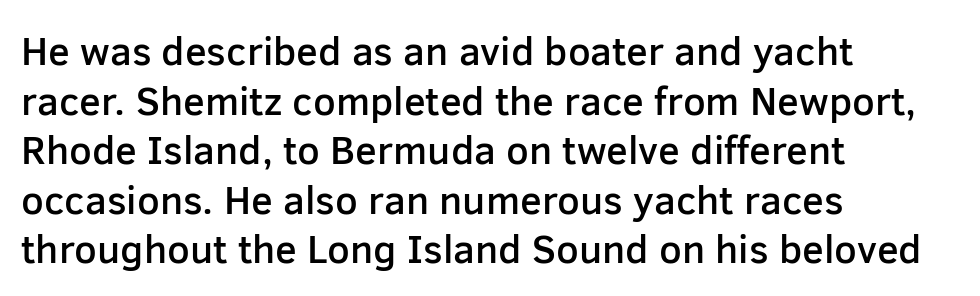
The specimen omits any rule beneath the text block's lines. The specimen reads as upright at a glance. Between one letter and the next there's only the usual sliver of space. Layout note: lines flush left.
